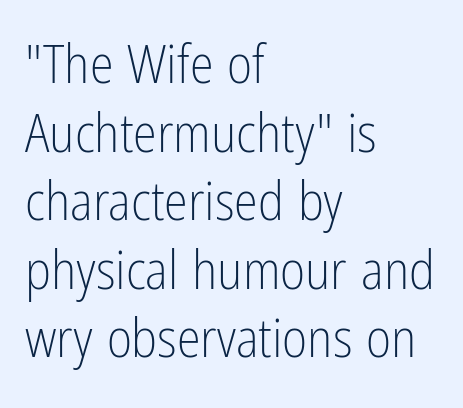
The image shows 54 px light, condensed sans-serif type, upright; set left-aligned, normal line spacing (1.27x), normal letter spacing, not underlined; low stroke contrast and a medium x-height.
